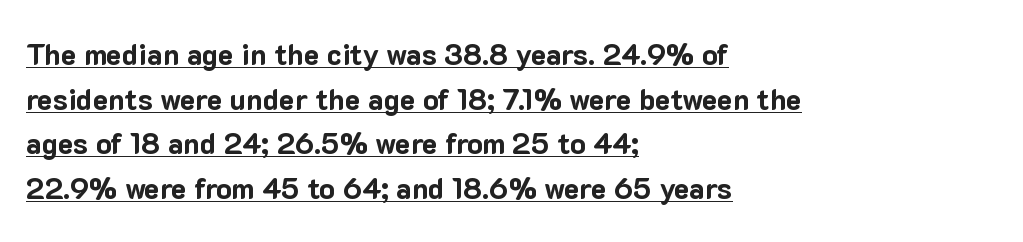
{"serif": "no", "italic": "no", "bold": "yes", "weight": "bold", "width": "normal", "stroke_contrast": "low", "x_height": "medium", "monospaced": "no", "underline": "yes", "align": "left", "line_spacing": "normal", "line_spacing_ratio": 1.54, "letter_spacing": "normal", "letter_spacing_em": 0.0, "glyph_px": 29}
